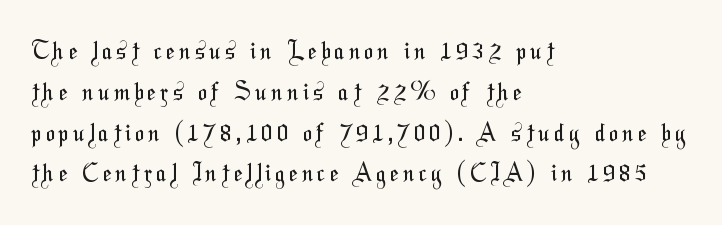
The image shows 24 px text type; set left-aligned, normal line spacing (1.7x), not underlined.
